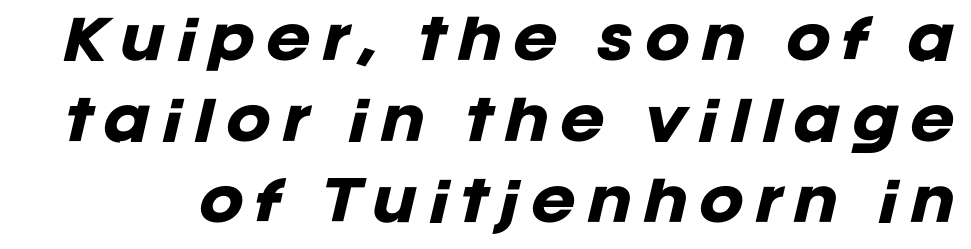
Heft: maximum for text — a bold. Spacing between characters has been opened up far beyond the box default. Normally led — the rows are evenly, conventionally spaced. The font's italic variant was chosen for this text.
